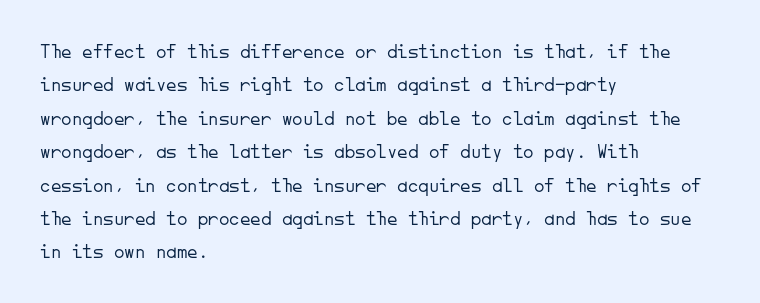
How would I describe the line gaps? Plain and ordinary. Weight: in the light-to-regular range. The type is set solid horizontally, with unmodified tracking. The lines are quadded left.
